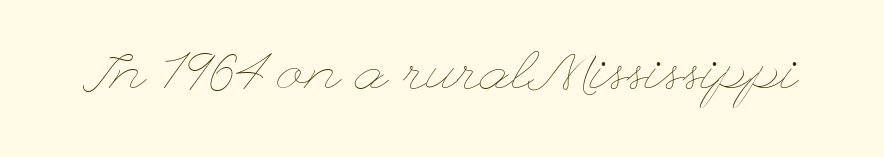
The font sits on the lighter half of the weight spectrum, regular included. This sample uses plain, unmodified letter spacing. The foot of each line stays bare and open.
